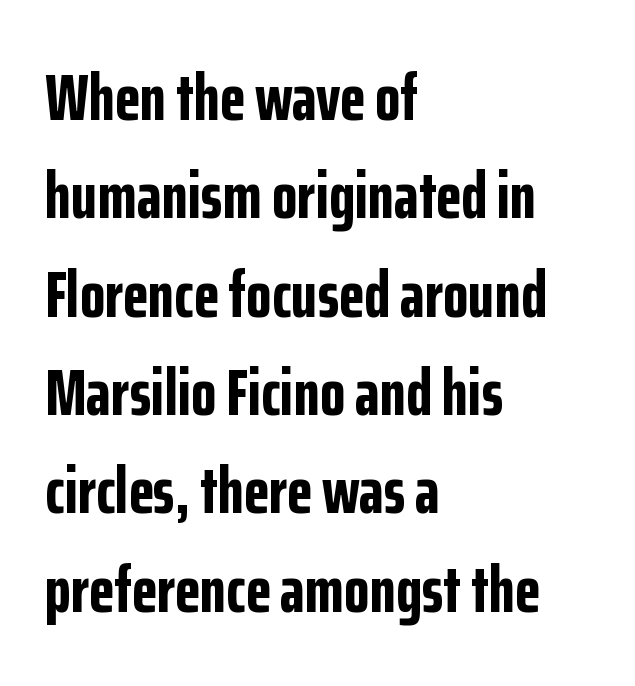
The image shows 66 px bold, condensed sans-serif type, upright; set left-aligned, normal line spacing (1.49x), normal letter spacing, not underlined; low stroke contrast and a medium x-height.
